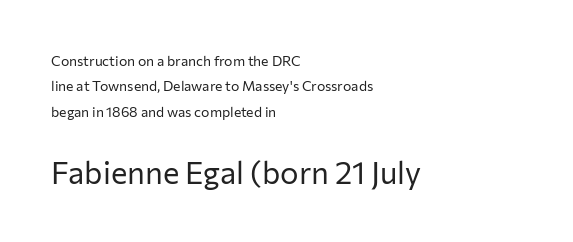
Q: Is the text bold? A: No.
Q: Is the text italic (slanted)? A: No, it is upright.
Q: Is the typeface a serif or a sans-serif typeface? A: Sans-serif.
Q: Is the text underlined? A: No.
Q: How is the paragraph aligned? A: Left-aligned.
Q: Is the spacing between letters normal or unusually wide? A: Normal.
Q: Which block of text is set in a larger size, the first (top) or the second (bottom)? A: The second (bottom) one.
Q: Width (condensed, normal, or wide)? A: Normal.
Q: Stroke contrast? A: Low.
Q: x-height? A: Medium.
Q: Monospaced? A: No.
